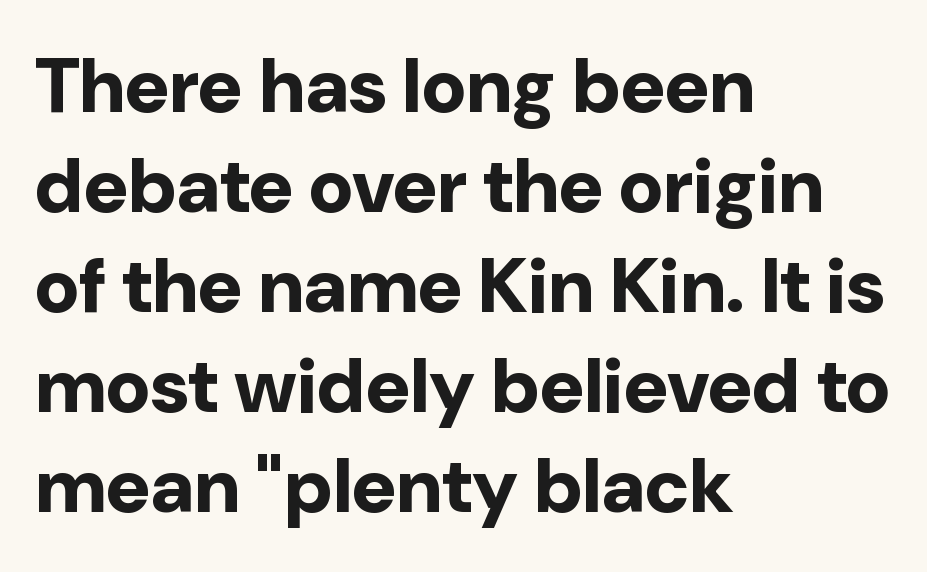
{"serif": "no", "italic": "no", "bold": "yes", "weight": "bold", "width": "normal", "stroke_contrast": "low", "x_height": "medium", "monospaced": "no", "underline": "no", "align": "left", "line_spacing": "normal", "line_spacing_ratio": 1.3, "letter_spacing": "normal", "letter_spacing_em": 0.0, "glyph_px": 77}
